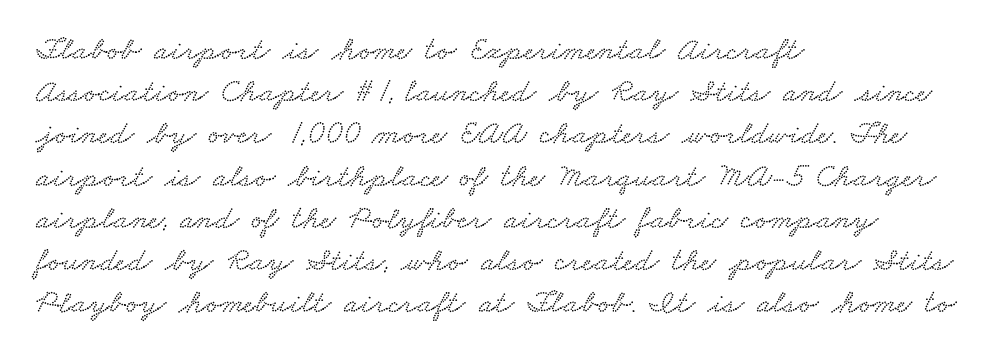
The image shows 33 px wide type; set left-aligned, normal line spacing (1.28x), normal letter spacing, not underlined; low stroke contrast and a small x-height.
